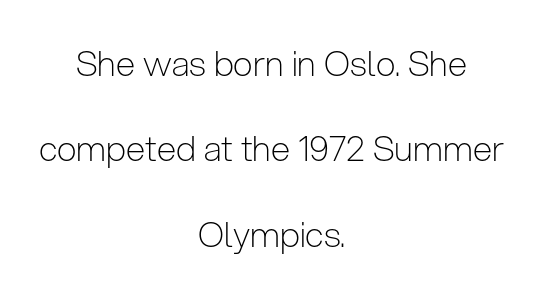
{"serif": "no", "italic": "no", "bold": "no", "weight": "light", "width": "condensed", "stroke_contrast": "low", "x_height": "medium", "monospaced": "no", "underline": "no", "align": "center", "line_spacing": "loose", "line_spacing_ratio": 2.44, "letter_spacing": "normal", "letter_spacing_em": 0.0, "glyph_px": 35}
